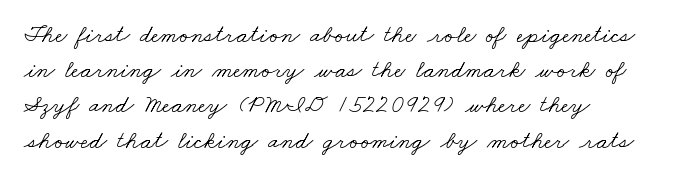
Beneath every word, the page is bare. If you measured baseline to baseline, you'd find a middling distance. Horizontally, the lines are justified to the leading edge only. No extra tracking has been applied to these lines. Ink coverage per letter is moderate at most.
